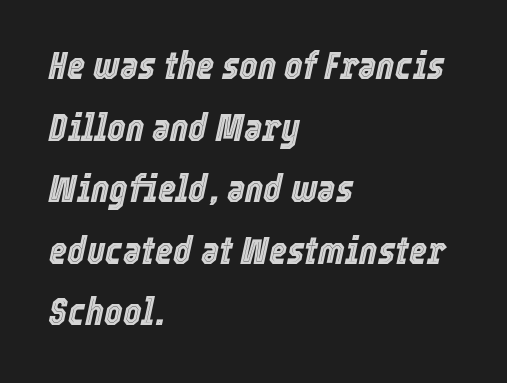
{"italic": "yes", "lean": "right", "slant_degrees": 12, "width": "condensed", "x_height": "medium", "monospaced": "no", "underline": "no", "align": "left", "line_spacing": "normal", "line_spacing_ratio": 1.58, "letter_spacing": "normal", "letter_spacing_em": 0.0, "glyph_px": 39}
